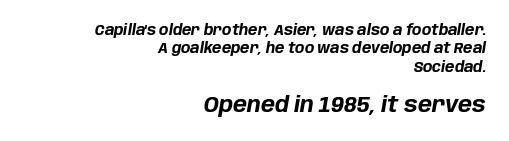
Q: Is the text bold? A: Yes.
Q: Is the text italic (slanted)? A: Yes, it leans right by about 10 degrees.
Q: Is the text underlined? A: No.
Q: How is the paragraph aligned? A: Right-aligned.
Q: Is the spacing between letters normal or unusually wide? A: Normal.
Q: Is the spacing between lines tight, normal or loose? A: Normal.
Q: Which block of text is set in a larger size, the first (top) or the second (bottom)? A: The second (bottom) one.
